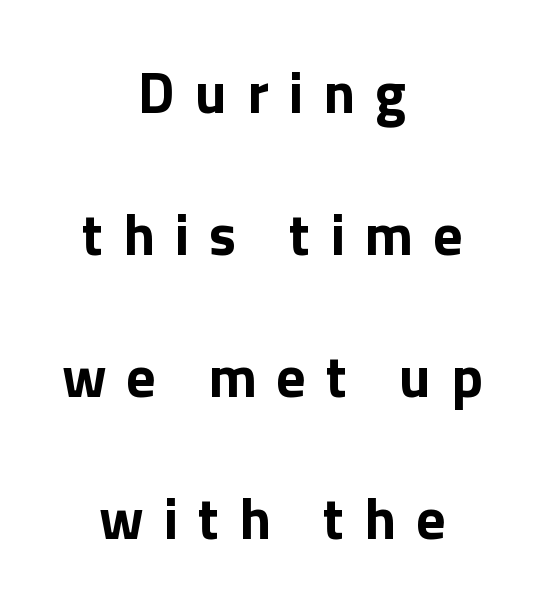
The image shows 58 px bold sans-serif type, upright; set centered, loose line spacing (2.45x), unusually wide letter spacing (+0.34 em), not underlined; a medium x-height.
